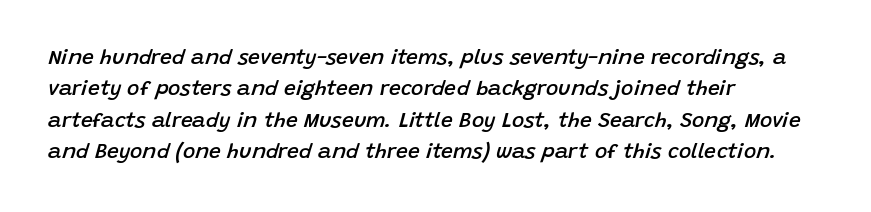
The rendering uses a semibold face; strokes are thickened but not to full bold. Interline gaps are of average width in this sample. Every character sits at an angle, as italics do. The lines in this sample share a left origin and differ only in where they stop. The string is rendered with underlining switched off.
